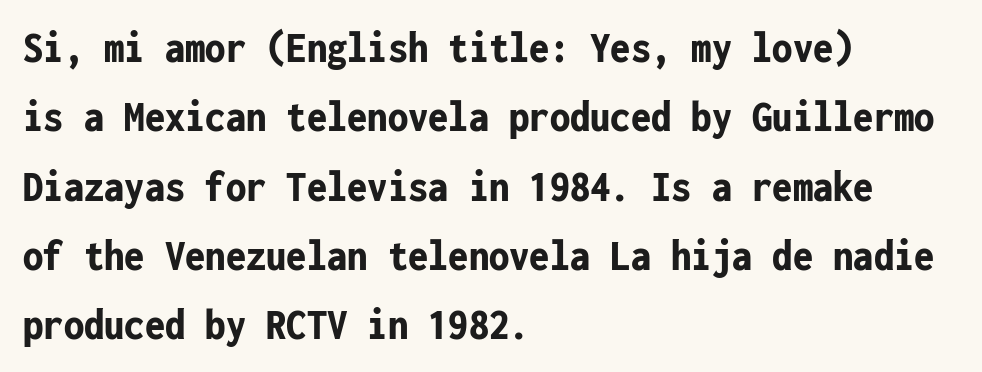
{"serif": "no", "italic": "no", "bold": "yes", "weight": "bold", "width": "condensed", "stroke_contrast": "low", "x_height": "medium", "monospaced": "yes", "underline": "no", "align": "left", "line_spacing": "normal", "line_spacing_ratio": 1.54, "letter_spacing": "normal", "letter_spacing_em": 0.0, "glyph_px": 45}
